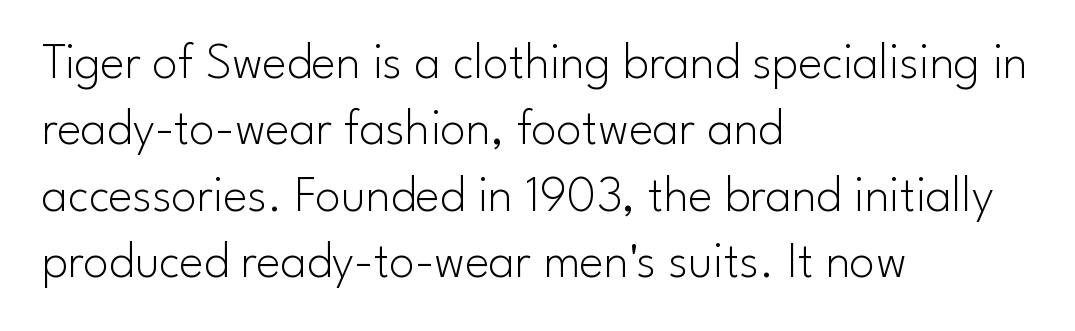
{"serif": "no", "italic": "no", "bold": "no", "weight": "light", "width": "normal", "stroke_contrast": "low", "x_height": "small", "monospaced": "no", "underline": "no", "align": "left", "line_spacing": "normal", "line_spacing_ratio": 1.3, "letter_spacing": "normal", "letter_spacing_em": 0.0, "glyph_px": 51}
